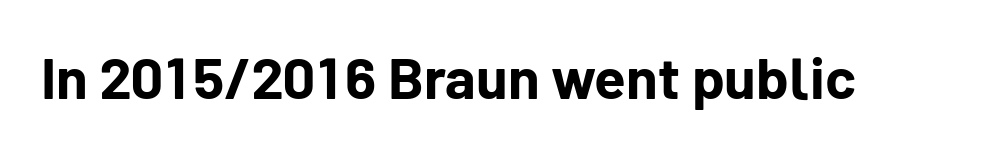
The image shows 58 px bold sans-serif type, upright; set normal letter spacing, not underlined; low stroke contrast and a medium x-height.
